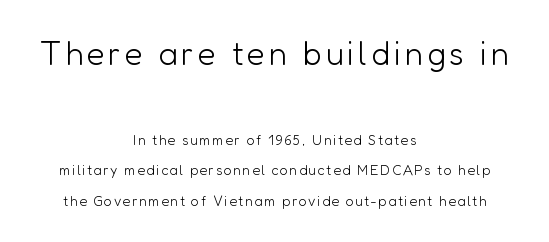
Q: Is the text bold? A: No.
Q: Is the text italic (slanted)? A: No, it is upright.
Q: Is the typeface a serif or a sans-serif typeface? A: Sans-serif.
Q: Is the text underlined? A: No.
Q: How is the paragraph aligned? A: Centered.
Q: Is the spacing between lines tight, normal or loose? A: Loose.
Q: Which block of text is set in a larger size, the first (top) or the second (bottom)? A: The first (top) one.
Q: Width (condensed, normal, or wide)? A: Normal.
Q: Stroke contrast? A: Low.
Q: x-height? A: Medium.
Q: Monospaced? A: No.
